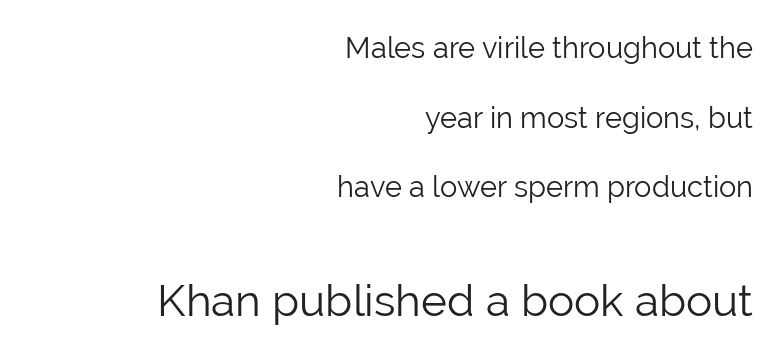
The image shows 44 px light sans-serif type, upright; set right-aligned, loose line spacing (2.4x), normal letter spacing, not underlined; the second (bottom) block is 1.52x larger; low stroke contrast and a medium x-height.
